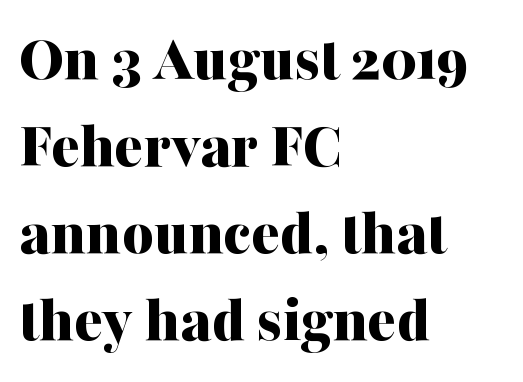
The designer left line spacing at the default. What weight is shown? A full bold with thick strokes. Where is the straight margin? On the left. The specimen omits any rule beneath the text block's lines.
